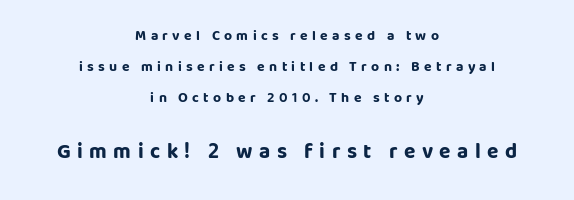
The image shows 21 px bold type, upright; set centered, loose line spacing (2.22x), unusually wide letter spacing (+0.31 em), not underlined; the second (bottom) block is 1.5x larger.
